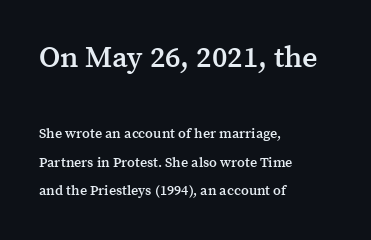
The image shows 30 px semibold serif type, upright; set left-aligned, loose line spacing (2.06x), normal letter spacing, not underlined; the first (top) block is 2.14x larger; medium stroke contrast and a medium x-height.
